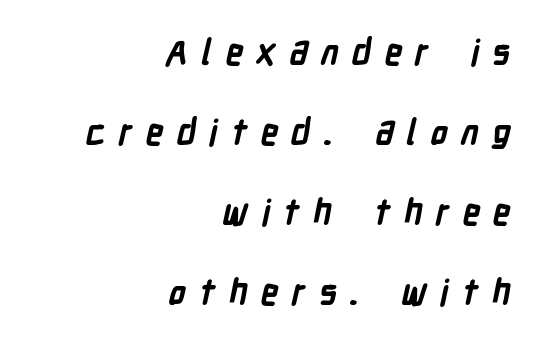
The image shows 35 px bold, condensed sans-serif type; set right-aligned, loose line spacing (2.29x), unusually wide letter spacing (+0.37 em), not underlined; low stroke contrast and a medium x-height.
